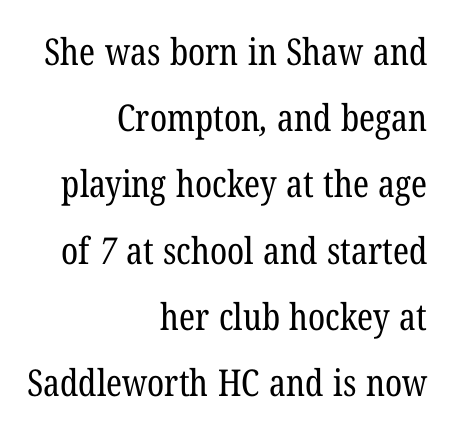
The space directly below the letters is spotless. Do the characters align in a grid? No, the font is proportional. Compared with a typical body face, this is equally light or lighter still. Regarding serifs, this sample has them. These lines keep a tight, regular rhythm from letter to letter.
